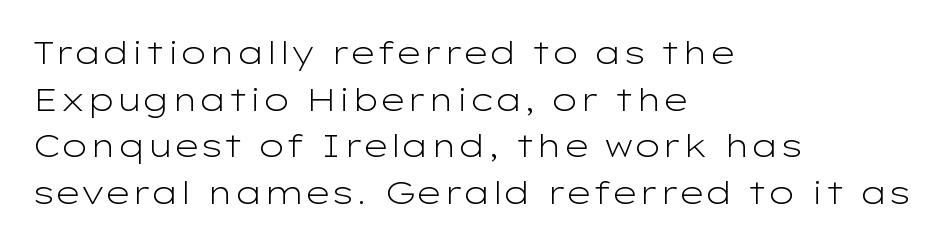
The image shows 32 px light, wide sans-serif type, upright; set left-aligned, normal line spacing (1.46x), normal letter spacing, not underlined; low stroke contrast and a medium x-height.
